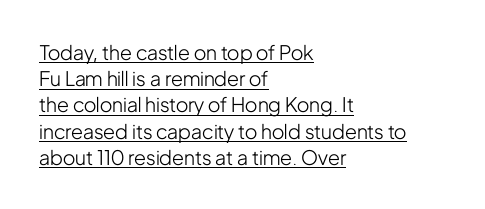
The image shows 20 px text type, upright; set left-aligned, normal line spacing (1.31x), normal letter spacing, underlined.
